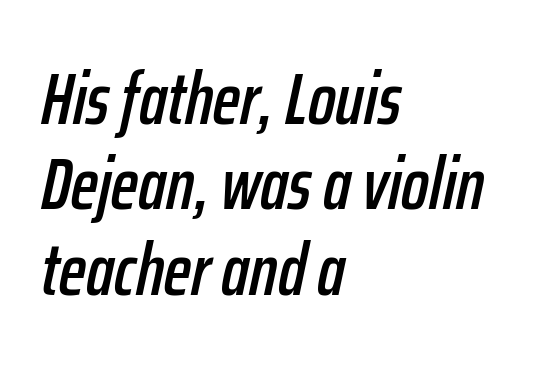
{"italic": "yes", "lean": "right", "slant_degrees": 12, "width": "condensed", "stroke_contrast": "low", "x_height": "medium", "monospaced": "no", "underline": "no", "align": "left", "line_spacing_ratio": 1.17, "letter_spacing": "normal", "letter_spacing_em": 0.0, "glyph_px": 73}
